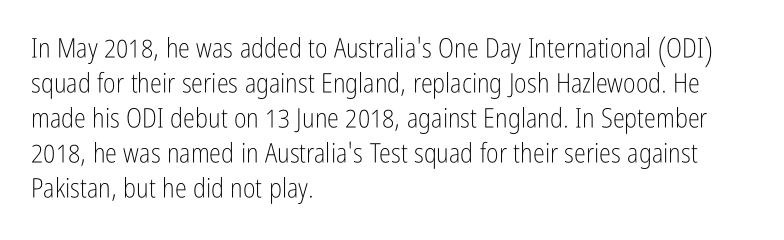
Style check: upright. Plain, unruled lines of type. The paragraph has a hard left edge and a soft right edge. This rendering leaves character spacing at its baseline value. A typesetter would call this leading conventional body-copy spacing. These glyphs show unthickened strokes, regular width or finer.
